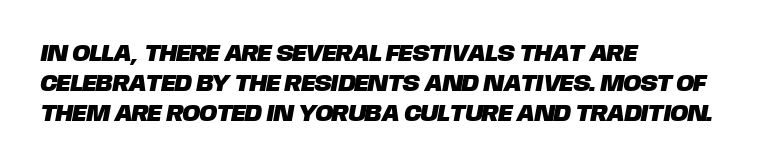
{"underline": "no", "align": "left", "line_spacing": "normal", "line_spacing_ratio": 1.25, "letter_spacing": "normal", "letter_spacing_em": 0.0, "glyph_px": 24}
